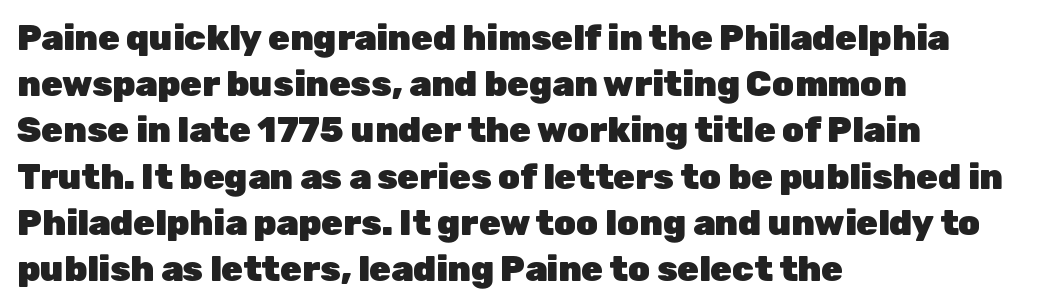
Q: Is the text bold? A: Yes.
Q: Is the text italic (slanted)? A: No, it is upright.
Q: Is the typeface a serif or a sans-serif typeface? A: Sans-serif.
Q: Is the text underlined? A: No.
Q: How is the paragraph aligned? A: Left-aligned.
Q: Is the spacing between letters normal or unusually wide? A: Normal.
Q: Is the spacing between lines tight, normal or loose? A: Normal.
Q: Width (condensed, normal, or wide)? A: Normal.
Q: Stroke contrast? A: Low.
Q: x-height? A: Medium.
Q: Monospaced? A: No.
